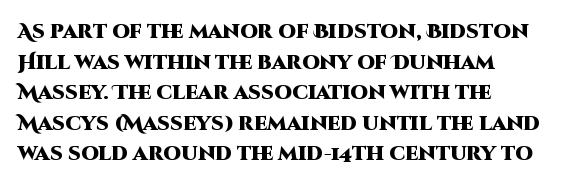
The image shows 20 px bold type, upright; set left-aligned, normal line spacing (1.53x), normal letter spacing, not underlined.
